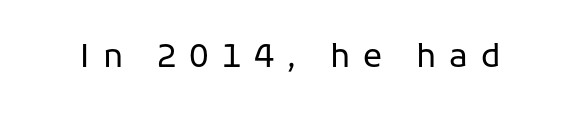
Q: Is the text bold? A: No.
Q: Is the text italic (slanted)? A: No, it is upright.
Q: Is the typeface a serif or a sans-serif typeface? A: Sans-serif.
Q: Is the text underlined? A: No.
Q: Is the spacing between letters normal or unusually wide? A: Unusually wide.
Q: Width (condensed, normal, or wide)? A: Normal.
Q: Stroke contrast? A: Low.
Q: x-height? A: Medium.
Q: Monospaced? A: No.
